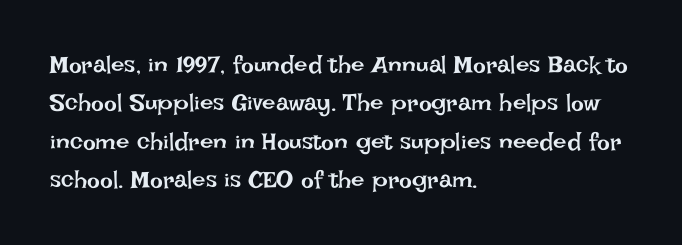
Plain, unruled lines of type. No heavy texture on the line: the type isn't bold. Look at the tracking — it's just the regular setting, nothing added. The axis of the letterforms is exactly vertical. The rows are spaced the way most documents space them.
